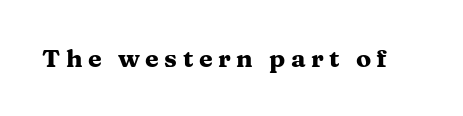
When letters stand straight like this, we call the style roman or upright. Descender tails drop into unmarked territory. Display-style spreading of the glyphs; the letterfit is very open. Summary of weight: heavy, a full bold.
